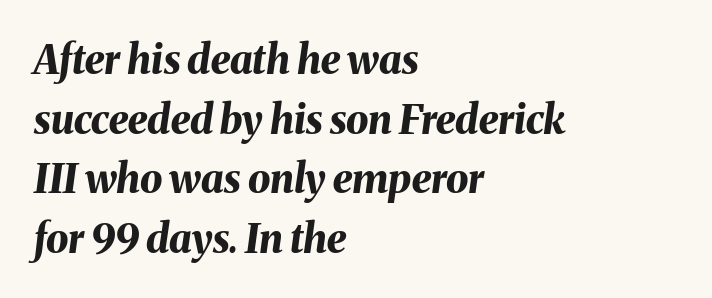
{"italic": "yes", "lean": "right", "slant_degrees": 8, "bold": "yes", "weight": "bold", "width": "normal", "stroke_contrast": "medium", "x_height": "medium", "monospaced": "no", "underline": "no", "align": "left", "line_spacing": "normal", "line_spacing_ratio": 1.49, "letter_spacing": "normal", "letter_spacing_em": 0.0, "glyph_px": 40}
